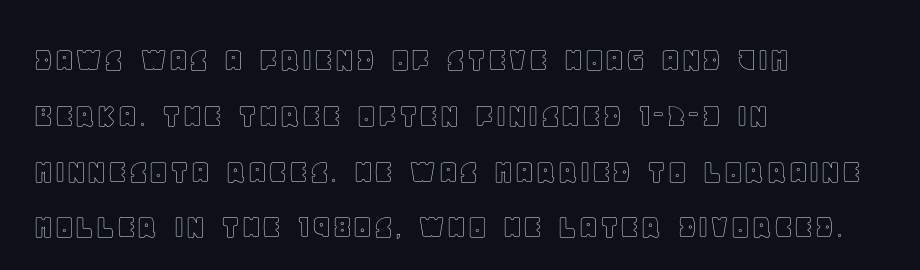
The image shows 36 px text type, upright; set left-aligned, normal line spacing (1.55x), normal letter spacing, not underlined; a large x-height.
